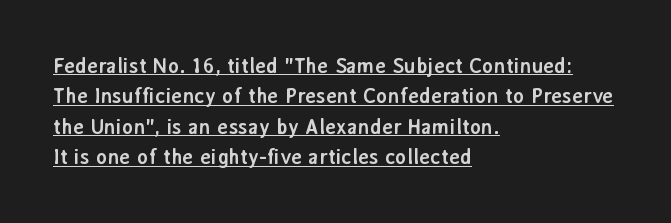
Q: Is the text bold? A: Yes.
Q: Is the text italic (slanted)? A: No, it is upright.
Q: Is the text underlined? A: Yes.
Q: How is the paragraph aligned? A: Left-aligned.
Q: Is the spacing between letters normal or unusually wide? A: Normal.
Q: Is the spacing between lines tight, normal or loose? A: Normal.
